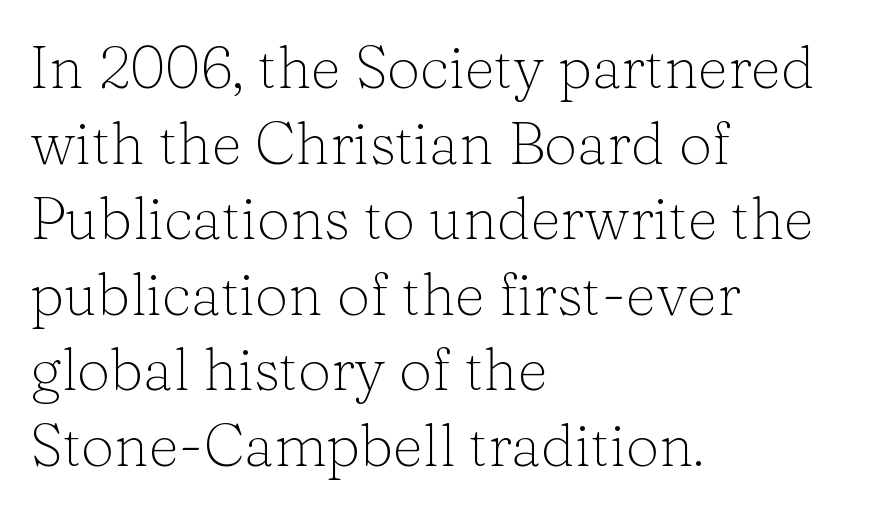
{"serif": "yes", "italic": "no", "bold": "no", "weight": "light", "width": "normal", "stroke_contrast": "low", "x_height": "medium", "monospaced": "no", "underline": "no", "align": "left", "line_spacing": "normal", "line_spacing_ratio": 1.28, "letter_spacing": "normal", "letter_spacing_em": 0.0, "glyph_px": 59}
